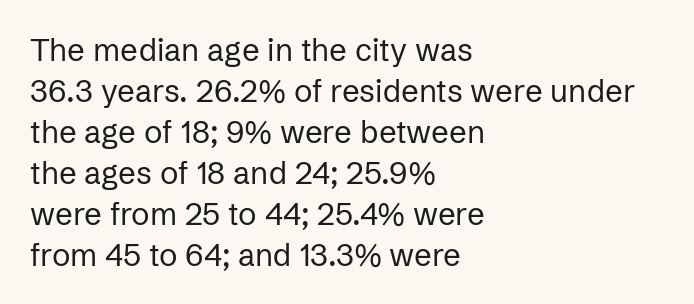
{"serif": "no", "italic": "no", "bold": "no", "weight": "regular", "width": "normal", "stroke_contrast": "low", "x_height": "medium", "monospaced": "no", "underline": "no", "align": "left", "line_spacing": "normal", "line_spacing_ratio": 1.32, "letter_spacing": "normal", "letter_spacing_em": 0.0, "glyph_px": 31}
